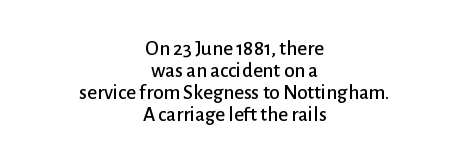
The image shows 21 px text type, upright; set centered, tight line spacing (1.04x), normal letter spacing, not underlined.
